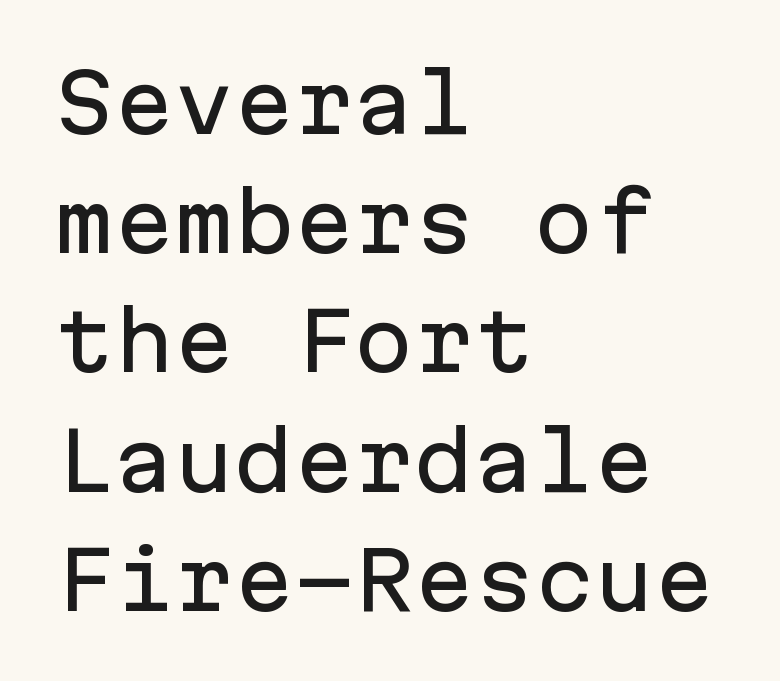
Q: Is the text italic (slanted)? A: No, it is upright.
Q: Is the typeface a serif or a sans-serif typeface? A: Sans-serif.
Q: Is the text underlined? A: No.
Q: How is the paragraph aligned? A: Left-aligned.
Q: Is the spacing between letters normal or unusually wide? A: Normal.
Q: Is the spacing between lines tight, normal or loose? A: Normal.
Q: Width (condensed, normal, or wide)? A: Normal.
Q: Stroke contrast? A: Low.
Q: x-height? A: Medium.
Q: Monospaced? A: Yes.
